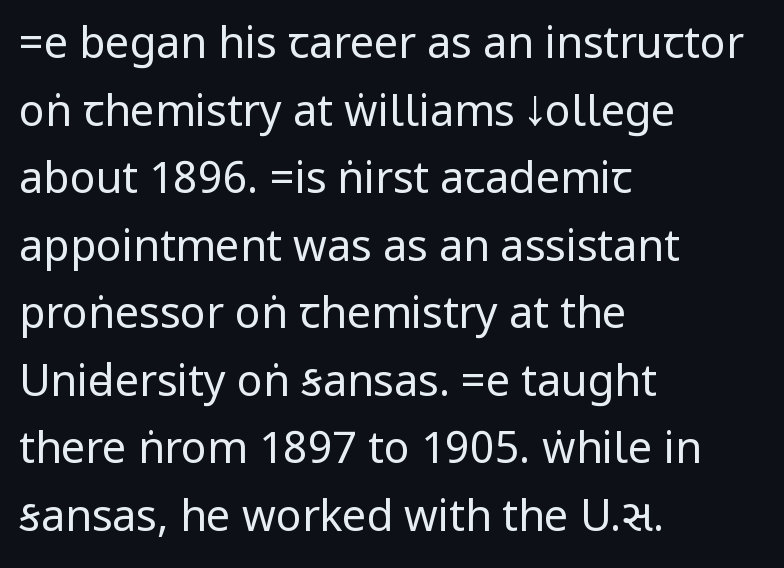
Q: Is the text bold? A: No.
Q: Is the text italic (slanted)? A: No, it is upright.
Q: Is the typeface a serif or a sans-serif typeface? A: Sans-serif.
Q: Is the text underlined? A: No.
Q: How is the paragraph aligned? A: Left-aligned.
Q: Is the spacing between letters normal or unusually wide? A: Normal.
Q: Is the spacing between lines tight, normal or loose? A: Normal.
Q: Width (condensed, normal, or wide)? A: Condensed.
Q: Stroke contrast? A: Low.
